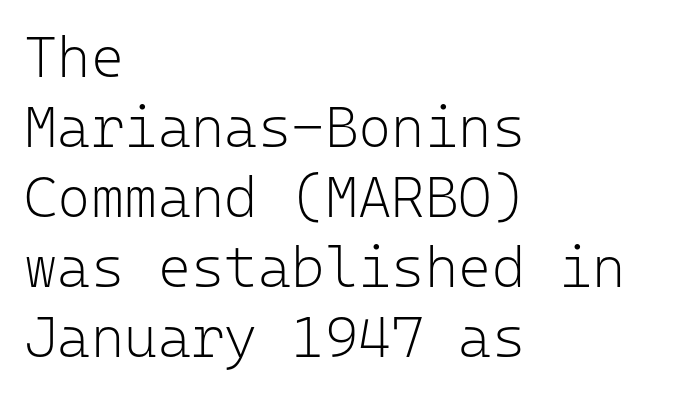
A light-to-regular cut is what we see here. The passage shown has conventional tracking throughout. Check where the strokes stop: nothing finishes them off — pure sans. Every character here occupies the same horizontal width, giving the sample a typewriter-like rhythm.
